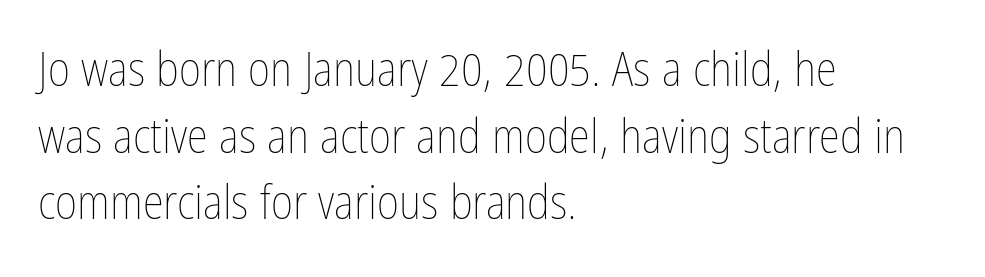
Q: Is the text bold? A: No.
Q: Is the text italic (slanted)? A: No, it is upright.
Q: Is the text underlined? A: No.
Q: How is the paragraph aligned? A: Left-aligned.
Q: Is the spacing between letters normal or unusually wide? A: Normal.
Q: Is the spacing between lines tight, normal or loose? A: Normal.
Q: Width (condensed, normal, or wide)? A: Condensed.
Q: Stroke contrast? A: Low.
Q: x-height? A: Medium.
Q: Monospaced? A: No.
